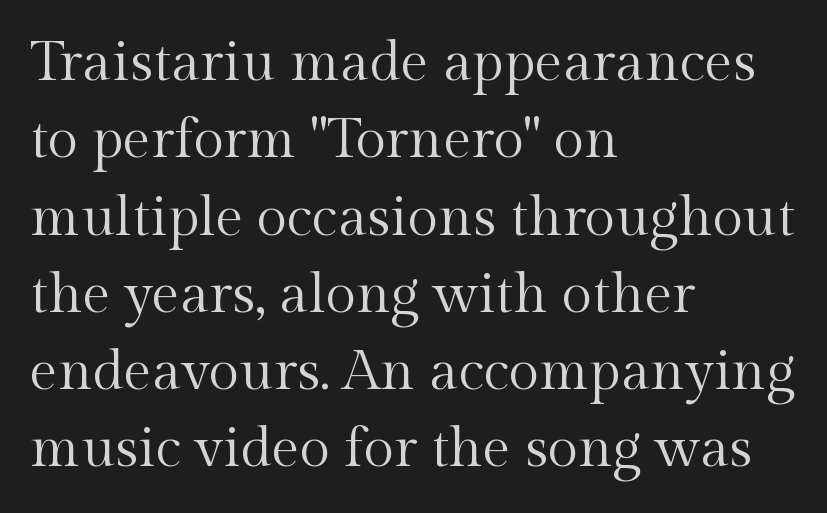
Proportional: the letters do not fall into vertical columns. Words float on clear page, feet unadorned. The specimen reads as upright at a glance. Stroke terminals: seriffed.
